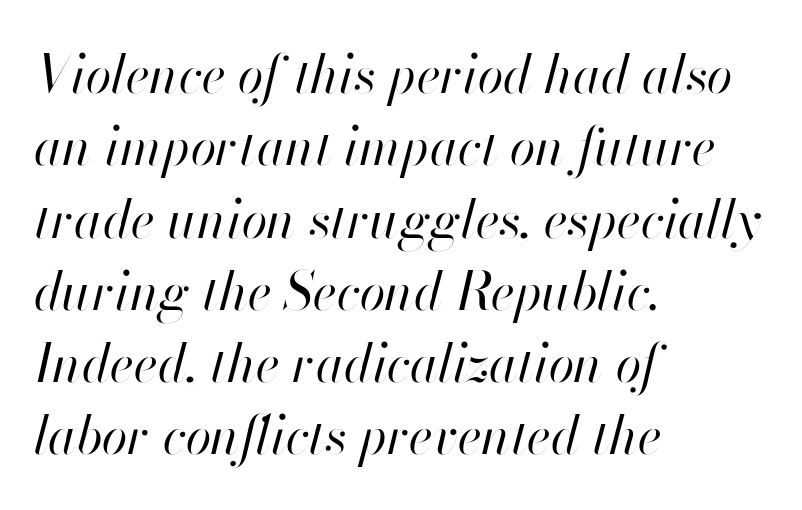
Q: Is the text bold? A: No.
Q: Is the text italic (slanted)? A: Yes, it leans right by about 13 degrees.
Q: Is the text underlined? A: No.
Q: How is the paragraph aligned? A: Left-aligned.
Q: Is the spacing between letters normal or unusually wide? A: Normal.
Q: Is the spacing between lines tight, normal or loose? A: Normal.
Q: Width (condensed, normal, or wide)? A: Normal.
Q: Stroke contrast? A: High.
Q: x-height? A: Small.
Q: Monospaced? A: No.
